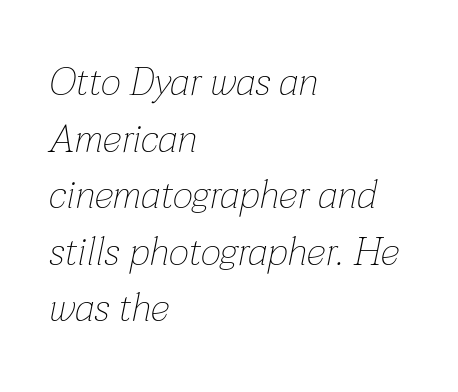
Q: Is the text bold? A: No.
Q: Is the text italic (slanted)? A: Yes, it leans right by about 12 degrees.
Q: Is the text underlined? A: No.
Q: How is the paragraph aligned? A: Left-aligned.
Q: Is the spacing between letters normal or unusually wide? A: Normal.
Q: Is the spacing between lines tight, normal or loose? A: Normal.
Q: Width (condensed, normal, or wide)? A: Normal.
Q: Stroke contrast? A: Low.
Q: x-height? A: Medium.
Q: Monospaced? A: No.
